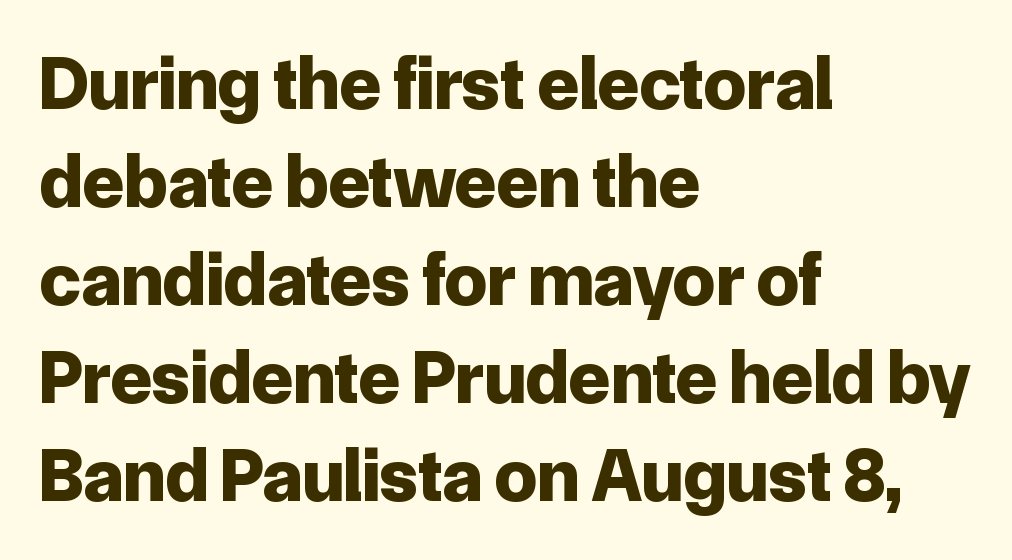
The text was rendered using a sans face with plain stroke endings. Summary of vertical rhythm: regular, with standard interline spacing. Looks like regular typesetting: each glyph gets only the width it needs. The specimen reads as upright at a glance. No word sits above an underline. I'd describe the lettering as bold — thick and assertive.
